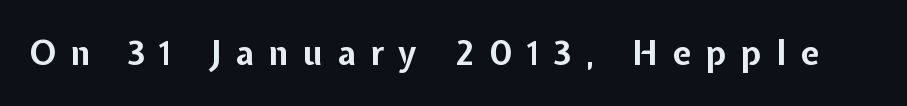
Q: Is the text bold? A: Yes.
Q: Is the text italic (slanted)? A: No, it is upright.
Q: Is the typeface a serif or a sans-serif typeface? A: Sans-serif.
Q: Is the text underlined? A: No.
Q: Is the spacing between letters normal or unusually wide? A: Unusually wide.
Q: Width (condensed, normal, or wide)? A: Normal.
Q: Stroke contrast? A: Low.
Q: x-height? A: Medium.
Q: Monospaced? A: No.
